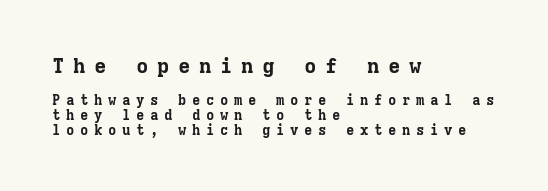
{"italic": "no", "bold": "yes", "underline": "no", "align": "left", "line_spacing": "tight", "line_spacing_ratio": 1.06, "letter_spacing": "wide", "letter_spacing_em": 0.4, "larger_block": "first", "size_ratio": 1.5, "glyph_px": 21}
